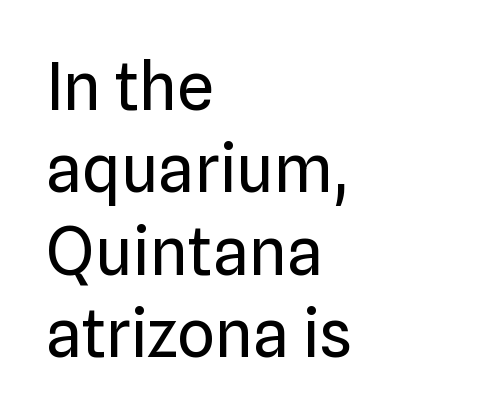
The image shows 66 px regular-weight sans-serif type, upright; set left-aligned, normal line spacing (1.25x), normal letter spacing, not underlined; low stroke contrast and a medium x-height.
